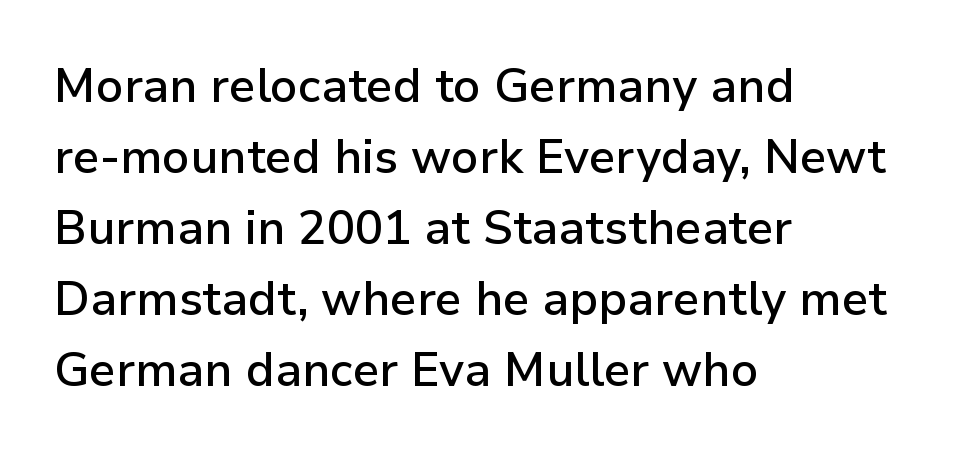
Q: Is the text bold? A: Semi-bold.
Q: Is the text italic (slanted)? A: No, it is upright.
Q: Is the typeface a serif or a sans-serif typeface? A: Sans-serif.
Q: Is the text underlined? A: No.
Q: How is the paragraph aligned? A: Left-aligned.
Q: Is the spacing between letters normal or unusually wide? A: Normal.
Q: Is the spacing between lines tight, normal or loose? A: Normal.
Q: Width (condensed, normal, or wide)? A: Normal.
Q: Stroke contrast? A: Low.
Q: x-height? A: Medium.
Q: Monospaced? A: No.
